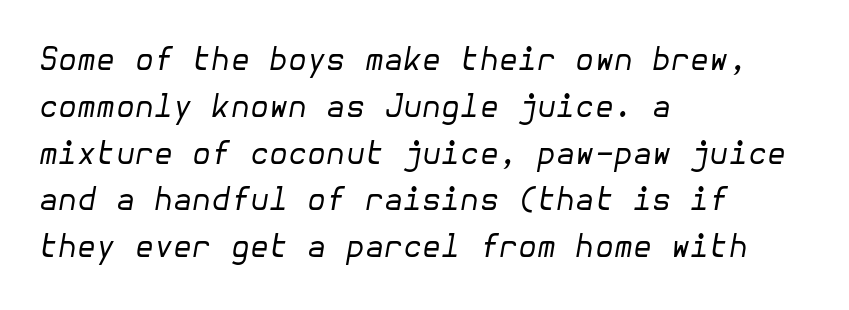
The specimen reads as italic at a glance. Each row of text sits above clean, open space. This rendering leaves character spacing at its baseline value. The ragged edge is on the right, which tells us the setting is flush left. No extra ink here — the face is not bold. Baseline-to-baseline distance is the conventional proportion of letter height.
